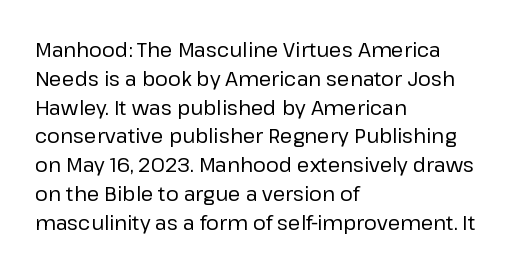
The image shows 20 px text type, upright; set left-aligned, normal line spacing (1.44x), normal letter spacing, not underlined.
